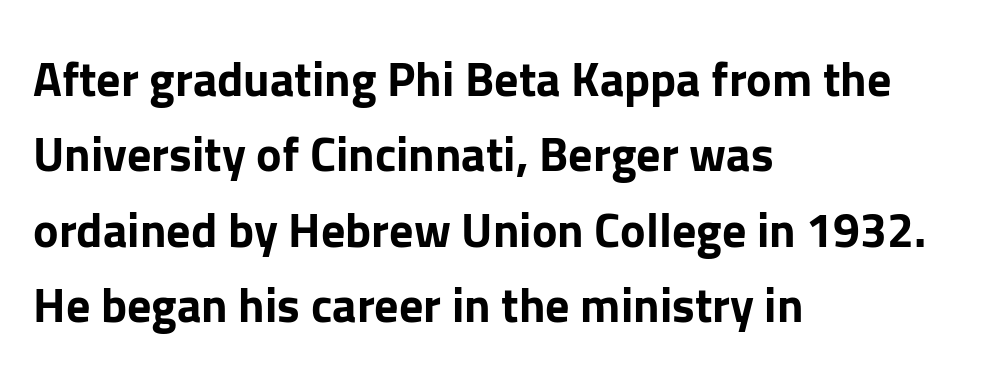
Is the letter spacing exaggerated? No — it looks like the ordinary default. The characters display no serif detailing; their extremities are plain. Has an underline been added? It has not. Here the designer chose a conventional face with non-uniform glyph widths.
